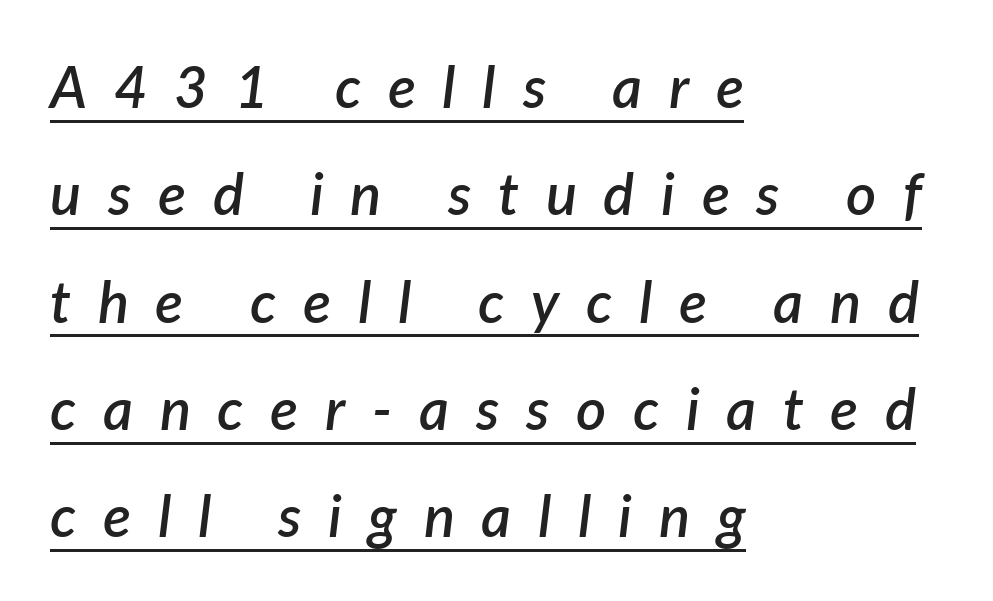
Spacing verdict: proportional, widths tailored to each character. Where is the straight margin? On the left. Students, note that the glyphs here are deliberately spaced far apart. Honestly, the underline is the first thing you notice here. If you drew a line through each stem, it would be angled.
